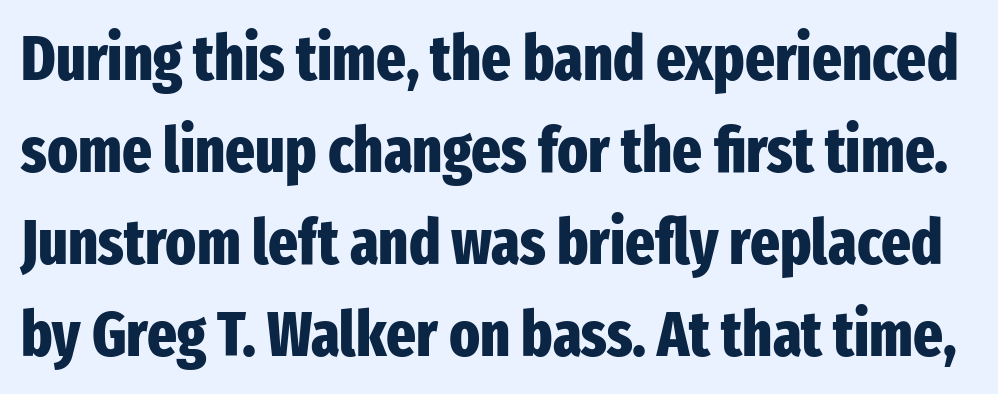
Students, observe: this is what conventionally led text looks like. The specimen omits any rule beneath the text block's lines. The gaps between neighbouring characters are ordinary and unremarkable. Weight: bold. Tall strokes in this sample are plumb rather than angled. A typesetter would call this proportional, since set widths differ per character.
